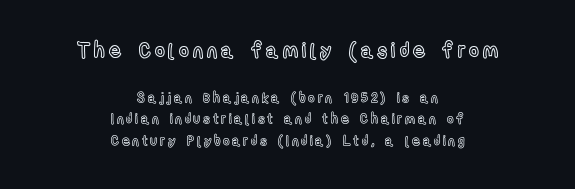
Q: Is the text italic (slanted)? A: No, it is upright.
Q: Is the text underlined? A: No.
Q: How is the paragraph aligned? A: Centered.
Q: Is the spacing between letters normal or unusually wide? A: Unusually wide.
Q: Is the spacing between lines tight, normal or loose? A: Normal.
Q: Which block of text is set in a larger size, the first (top) or the second (bottom)? A: The first (top) one.
